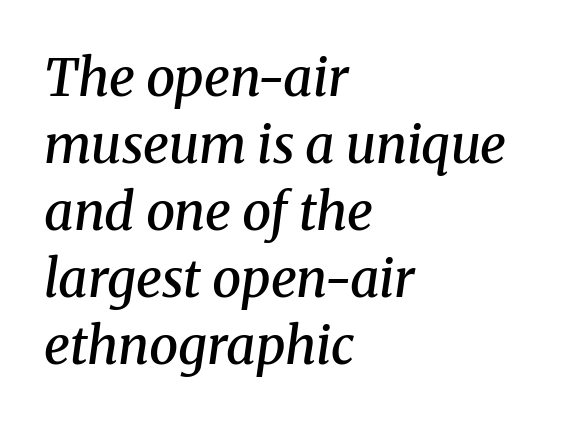
Type style note: has serifs. You could not count columns in this text — the font is proportionally spaced. Underline: absent. Vertical spacing — default. The characters look somewhat weighty, a semibold short of true bold.
